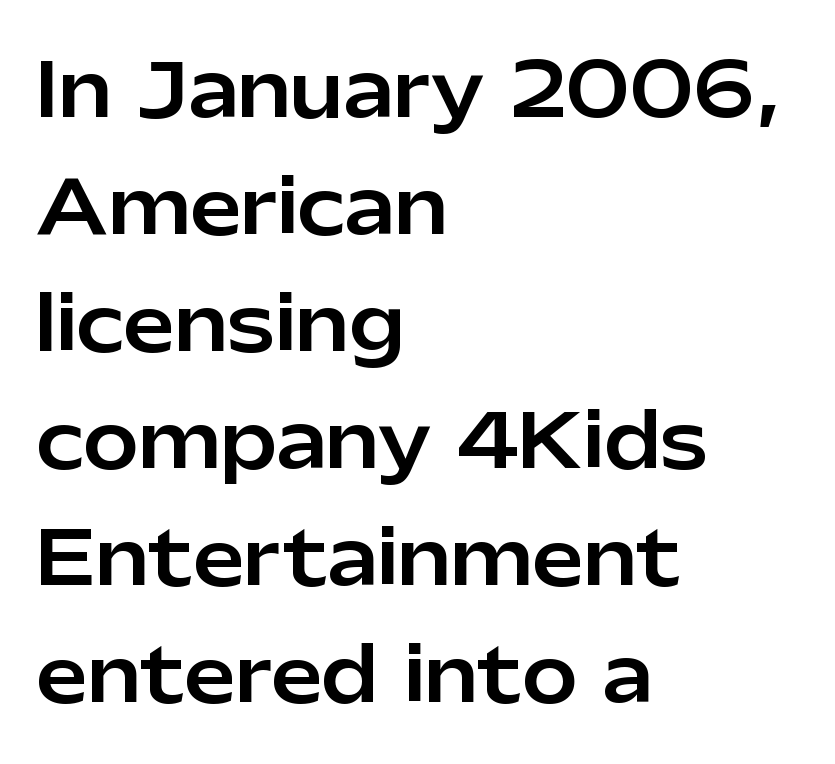
{"serif": "no", "italic": "no", "width": "normal", "stroke_contrast": "low", "x_height": "medium", "monospaced": "no", "underline": "no", "align": "left", "line_spacing": "normal", "line_spacing_ratio": 1.58, "letter_spacing": "normal", "letter_spacing_em": 0.0, "glyph_px": 74}
